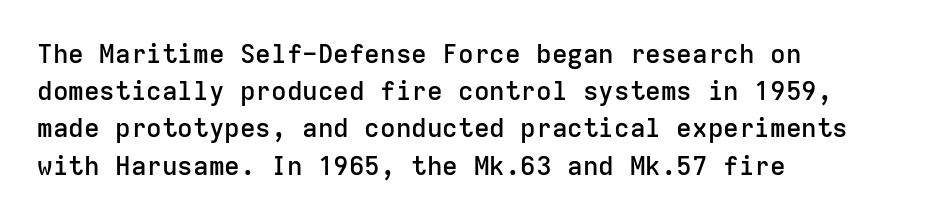
Q: Is the text bold? A: Semi-bold.
Q: Is the text italic (slanted)? A: No, it is upright.
Q: Is the text underlined? A: No.
Q: How is the paragraph aligned? A: Left-aligned.
Q: Is the spacing between letters normal or unusually wide? A: Normal.
Q: Is the spacing between lines tight, normal or loose? A: Normal.
